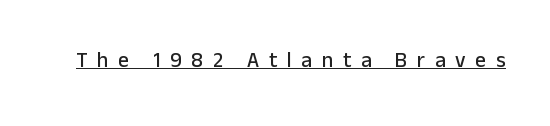
{"italic": "no", "underline": "yes", "letter_spacing": "wide", "letter_spacing_em": 0.46, "glyph_px": 21}
